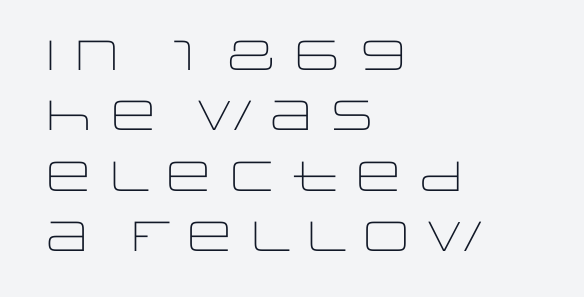
Q: Is the text bold? A: No.
Q: Is the text italic (slanted)? A: No, it is upright.
Q: Is the typeface a serif or a sans-serif typeface? A: Sans-serif.
Q: Is the text underlined? A: No.
Q: How is the paragraph aligned? A: Left-aligned.
Q: Is the spacing between letters normal or unusually wide? A: Normal.
Q: Is the spacing between lines tight, normal or loose? A: Normal.
Q: Width (condensed, normal, or wide)? A: Wide.
Q: Stroke contrast? A: Low.
Q: x-height? A: Large.
Q: Monospaced? A: No.
